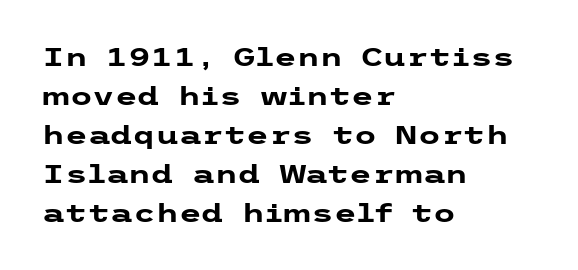
Successive baselines arrive at the customary interval. Nope, not italic — everything's standing straight. Stroke thickness is high; the sample reads as a true bold. Line starts are locked; line ends wander. Clear beneath every line of the passage. The line texture is even and compact thanks to regular tracking.
